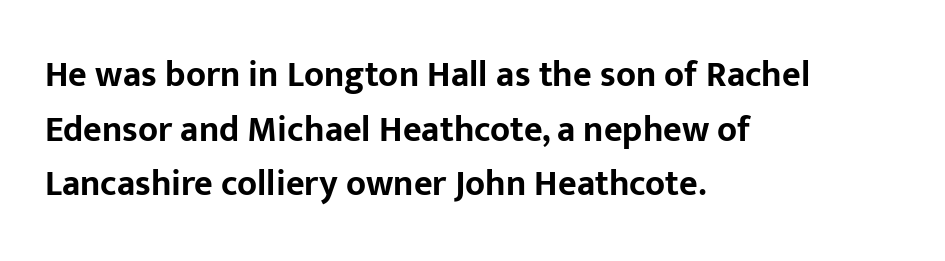
Q: Is the text bold? A: Yes.
Q: Is the text italic (slanted)? A: No, it is upright.
Q: Is the typeface a serif or a sans-serif typeface? A: Sans-serif.
Q: Is the text underlined? A: No.
Q: How is the paragraph aligned? A: Left-aligned.
Q: Is the spacing between letters normal or unusually wide? A: Normal.
Q: Is the spacing between lines tight, normal or loose? A: Normal.
Q: Width (condensed, normal, or wide)? A: Normal.
Q: Stroke contrast? A: Low.
Q: x-height? A: Medium.
Q: Monospaced? A: No.
